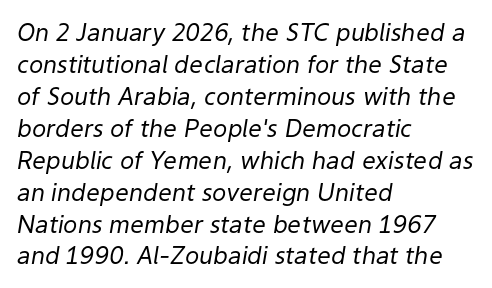
{"italic": "yes", "lean": "right", "slant_degrees": 9, "bold": "no", "underline": "no", "align": "left", "line_spacing": "normal", "line_spacing_ratio": 1.33, "letter_spacing": "normal", "letter_spacing_em": 0.0, "glyph_px": 24}
